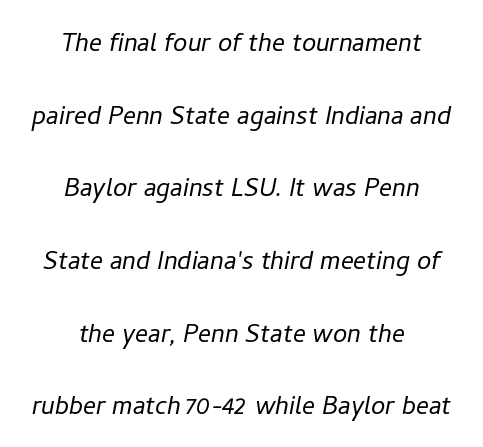
The image shows 32 px light type, italic (leaning right); set centered, loose line spacing (2.27x), normal letter spacing, not underlined; low stroke contrast and a medium x-height.
